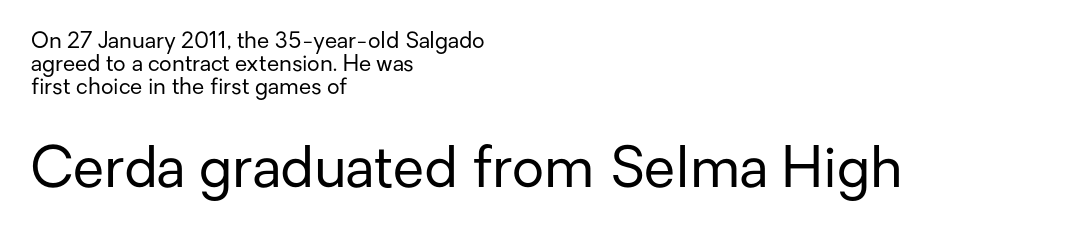
Q: Is the text bold? A: No.
Q: Is the text italic (slanted)? A: No, it is upright.
Q: Is the typeface a serif or a sans-serif typeface? A: Sans-serif.
Q: Is the text underlined? A: No.
Q: How is the paragraph aligned? A: Left-aligned.
Q: Is the spacing between letters normal or unusually wide? A: Normal.
Q: Is the spacing between lines tight, normal or loose? A: Tight.
Q: Which block of text is set in a larger size, the first (top) or the second (bottom)? A: The second (bottom) one.
Q: Width (condensed, normal, or wide)? A: Normal.
Q: Stroke contrast? A: Low.
Q: x-height? A: Medium.
Q: Monospaced? A: No.
